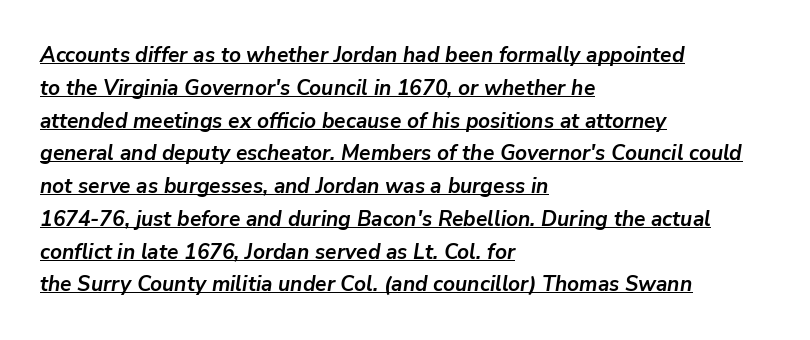
The image shows 21 px bold type, italic (leaning right); set left-aligned, normal line spacing (1.56x), normal letter spacing, underlined.
